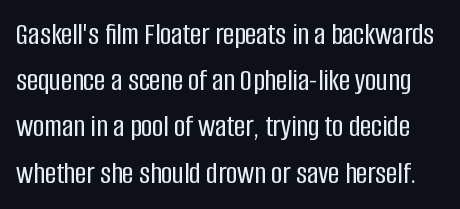
The letters sit at their default tracking, neither squeezed nor spread. Does the type have serifs? No, each stem ends abruptly. Proportional: the letters do not fall into vertical columns. Rendered with straight, roman letterforms. What's the leading like? Ordinary, nothing unusual. The strip under each line holds only bare page.
